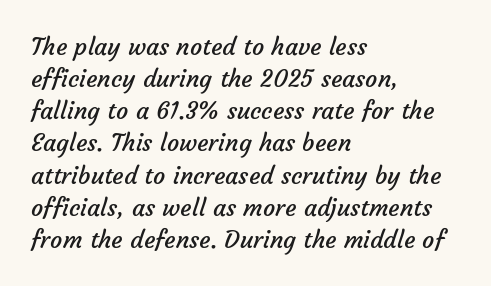
Interline gaps are of average width in this sample. Any mark beneath the type? The region is blank. Visually the block forms a straight wall on the left and a jagged coastline on the right. No heavy texture on the line: the type isn't bold.
